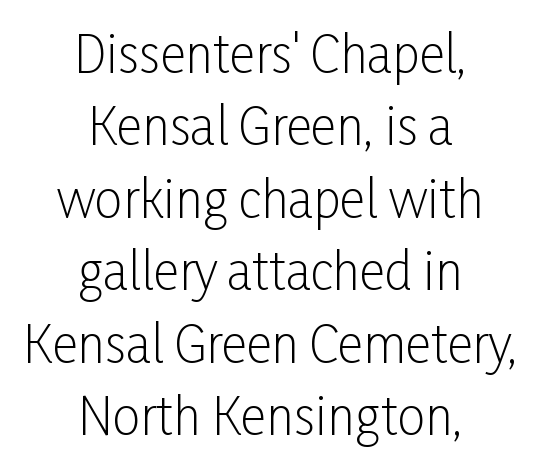
{"serif": "no", "italic": "no", "bold": "no", "weight": "light", "width": "condensed", "stroke_contrast": "low", "x_height": "medium", "monospaced": "no", "underline": "no", "align": "center", "line_spacing": "normal", "line_spacing_ratio": 1.45, "letter_spacing": "normal", "letter_spacing_em": 0.0, "glyph_px": 50}
